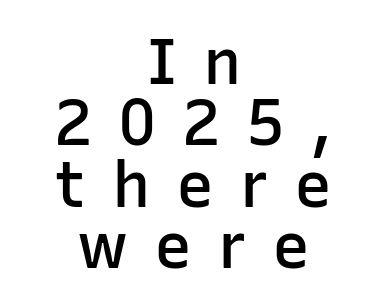
The image shows 64 px semibold sans-serif type, upright; set centered, tight line spacing (0.96x), unusually wide letter spacing (+0.4 em), not underlined; low stroke contrast and a medium x-height.
